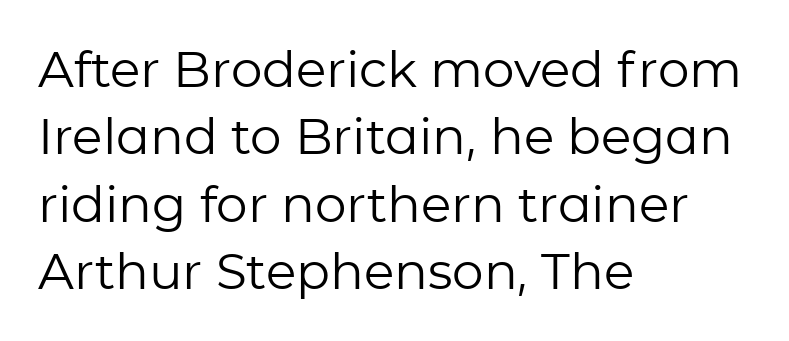
Q: Is the text bold? A: No.
Q: Is the text italic (slanted)? A: No, it is upright.
Q: Is the typeface a serif or a sans-serif typeface? A: Sans-serif.
Q: Is the text underlined? A: No.
Q: How is the paragraph aligned? A: Left-aligned.
Q: Is the spacing between letters normal or unusually wide? A: Normal.
Q: Is the spacing between lines tight, normal or loose? A: Normal.
Q: Width (condensed, normal, or wide)? A: Normal.
Q: Stroke contrast? A: Low.
Q: x-height? A: Medium.
Q: Monospaced? A: No.
